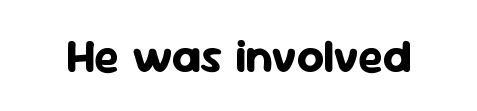
The image shows 47 px bold sans-serif type, upright; set normal letter spacing, not underlined; low stroke contrast and a medium x-height.
